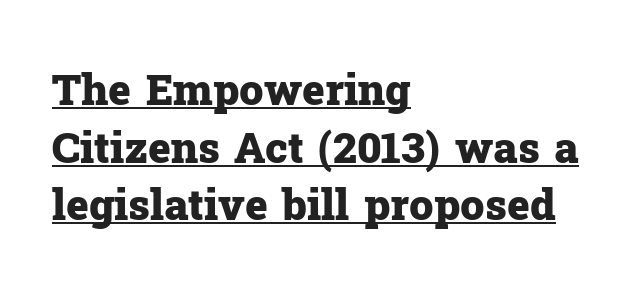
The image shows 43 px heavy serif type, upright; set left-aligned, normal line spacing (1.34x), normal letter spacing, underlined; low stroke contrast and a medium x-height.
